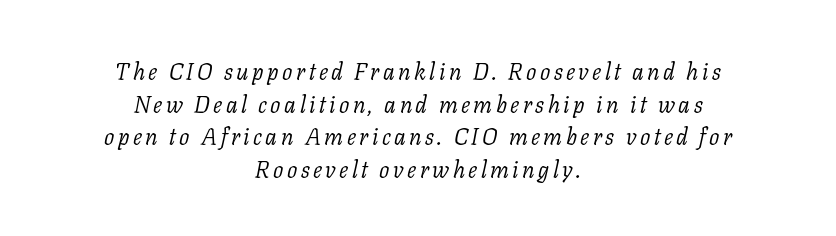
The font is comparable to plain body text, perhaps lighter. Normally led — the rows are evenly, conventionally spaced. Where is the straight margin? There isn't one; the lines are centered. Every character sits at an angle, as italics do. Each row of text sits above clean, open space.
